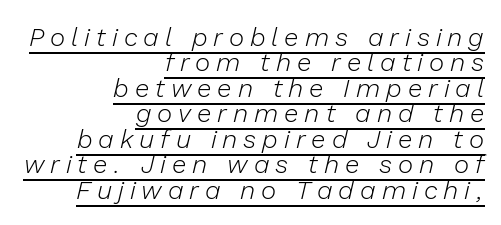
Display-style spreading of the glyphs; the letterfit is very open. Would a proofreader flag this as italicized? Yes. Caption: multi-line text, flush right, ragged left. Closely set lines give the paragraph a compact silhouette.
